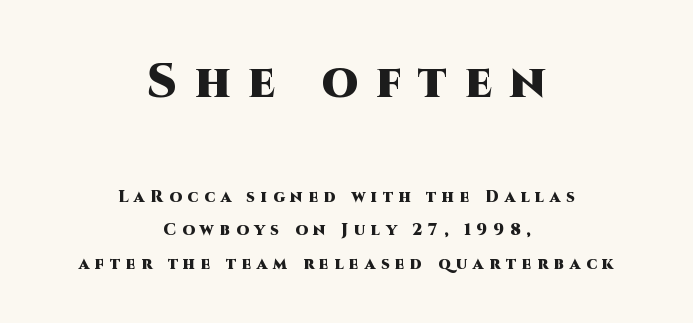
The image shows 47 px heavy sans-serif type, upright; set centered, loose line spacing (2.09x), unusually wide letter spacing (+0.37 em), not underlined; the first (top) block is 2.94x larger; high stroke contrast and a large x-height.
